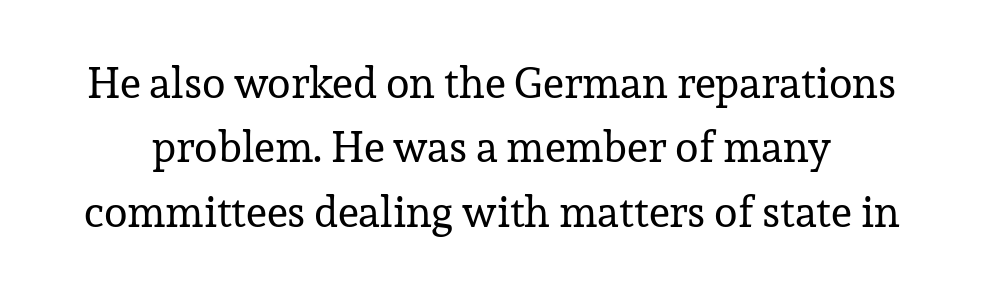
Q: Is the text bold? A: No.
Q: Is the text italic (slanted)? A: No, it is upright.
Q: Is the typeface a serif or a sans-serif typeface? A: Serif.
Q: Is the text underlined? A: No.
Q: Is the spacing between letters normal or unusually wide? A: Normal.
Q: Is the spacing between lines tight, normal or loose? A: Normal.
Q: Width (condensed, normal, or wide)? A: Normal.
Q: Stroke contrast? A: Low.
Q: x-height? A: Medium.
Q: Monospaced? A: No.
